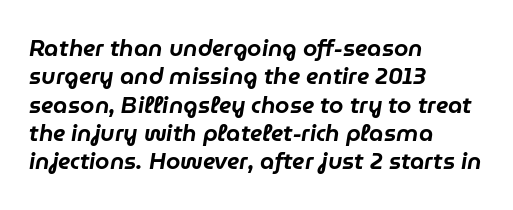
The glyphs are unaccompanied by any horizontal stroke below them. The specimen reads as italic at a glance. The type is set solid horizontally, with unmodified tracking. Left-aligned paragraph, ragged on the right.
